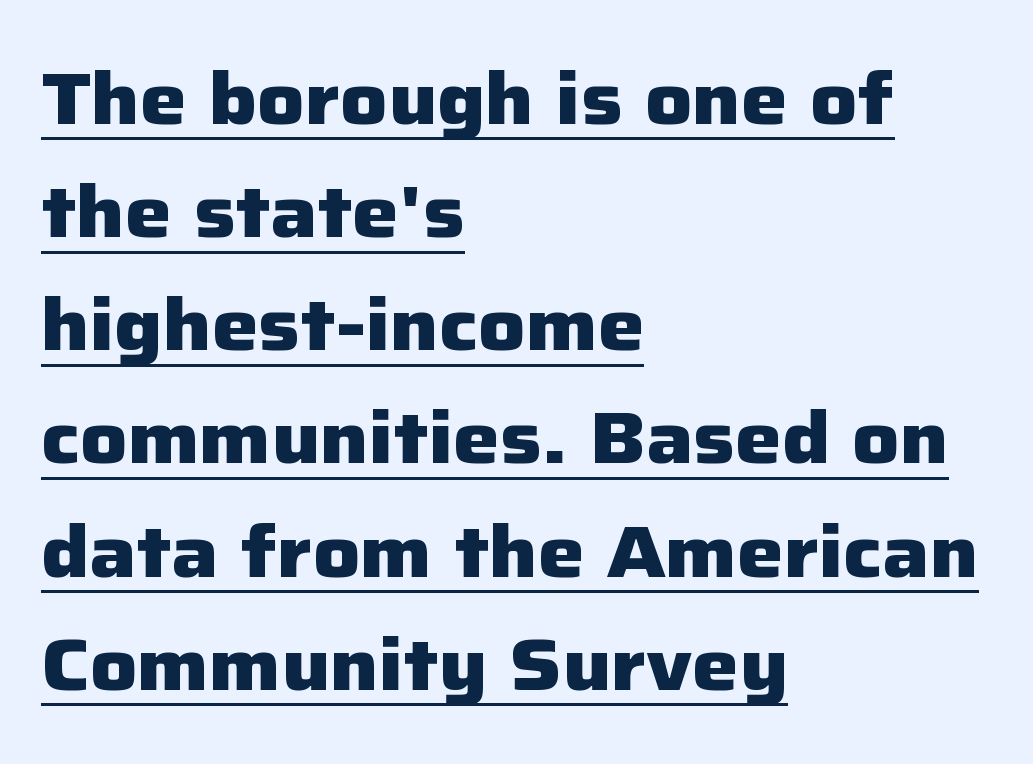
{"serif": "no", "italic": "no", "bold": "yes", "weight": "heavy", "width": "normal", "stroke_contrast": "low", "x_height": "medium", "monospaced": "no", "underline": "yes", "align": "left", "line_spacing": "normal", "line_spacing_ratio": 1.55, "letter_spacing": "normal", "letter_spacing_em": 0.0, "glyph_px": 73}
